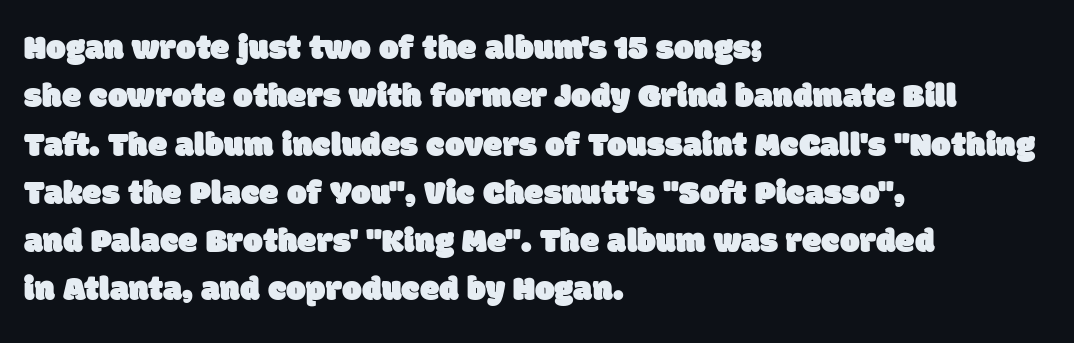
{"serif": "no", "width": "normal", "stroke_contrast": "low", "x_height": "large", "monospaced": "no", "underline": "no", "align": "left", "line_spacing": "normal", "line_spacing_ratio": 1.38, "letter_spacing": "normal", "letter_spacing_em": 0.0, "glyph_px": 35}
